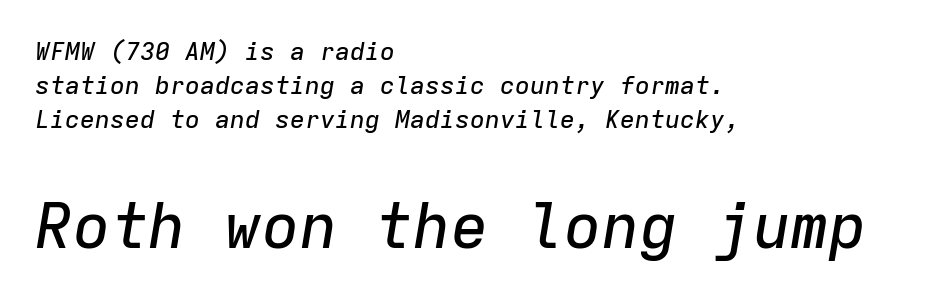
{"italic": "yes", "lean": "right", "slant_degrees": 9, "width": "normal", "stroke_contrast": "low", "x_height": "medium", "monospaced": "yes", "underline": "no", "align": "left", "line_spacing": "normal", "line_spacing_ratio": 1.36, "letter_spacing": "normal", "letter_spacing_em": 0.0, "larger_block": "second", "size_ratio": 2.52, "glyph_px": 63}
